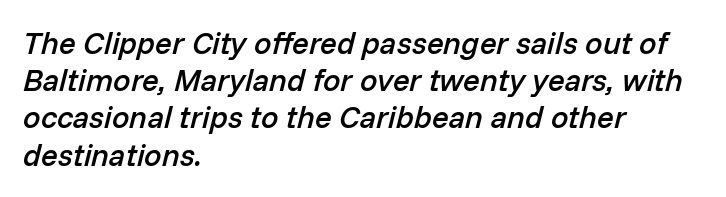
Does the weight exceed regular? Yes, but only to semibold. The letterforms sit shoulder to shoulder at normal distance. Would a proofreader flag this as italicized? Yes. The zone under the glyphs is completely vacant.
